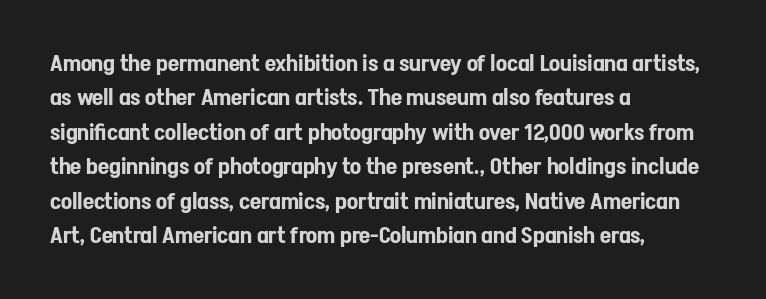
The specimen omits any rule beneath the text block's lines. The line-height multiplier appears to be the usual default. Posture: upright roman. The letters sit at their default tracking, neither squeezed nor spread.
